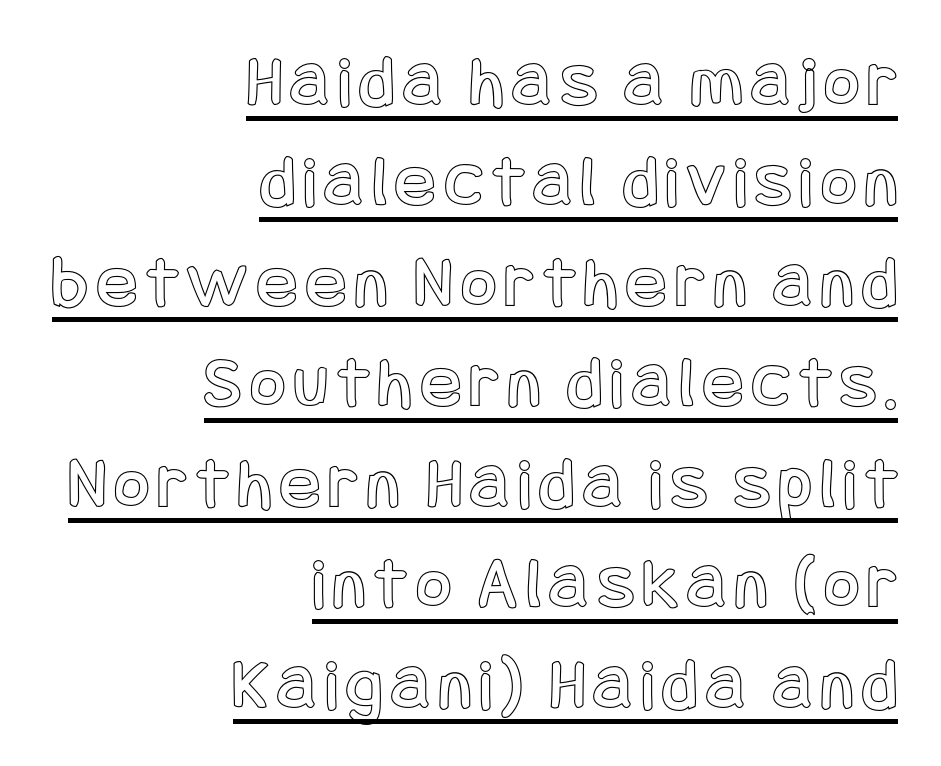
{"italic": "no", "width": "condensed", "x_height": "large", "underline": "yes", "align": "right", "line_spacing": "normal", "line_spacing_ratio": 1.34, "glyph_px": 75}
